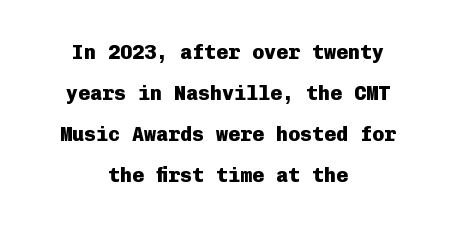
Letter spacing: default. The area under the type is left untouched. The line-height multiplier appears high, well above default. The rag falls on both sides of this text block equally. Quick note: not italic, upright.
